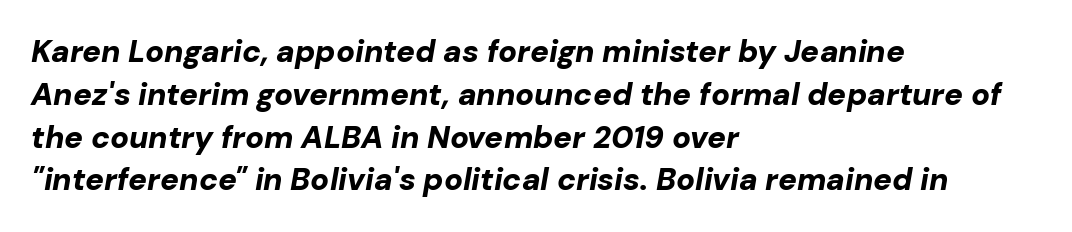
Q: Is the text bold? A: Yes.
Q: Is the text italic (slanted)? A: Yes, it leans right by about 10 degrees.
Q: Is the text underlined? A: No.
Q: How is the paragraph aligned? A: Left-aligned.
Q: Is the spacing between letters normal or unusually wide? A: Normal.
Q: Is the spacing between lines tight, normal or loose? A: Normal.
Q: Width (condensed, normal, or wide)? A: Normal.
Q: Stroke contrast? A: Low.
Q: x-height? A: Medium.
Q: Monospaced? A: No.
